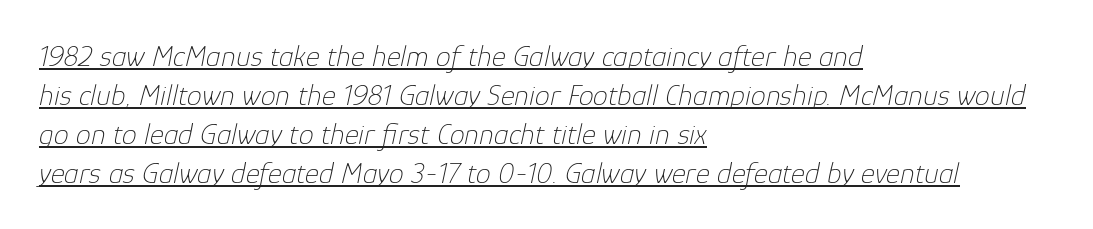
The image shows 30 px thin type, italic (leaning right); set left-aligned, normal line spacing (1.3x), normal letter spacing, underlined; low stroke contrast and a medium x-height.
